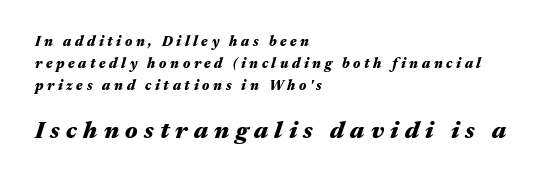
The lines sit at an ordinary, default distance from one another. Tracking value appears strongly positive — letters spread wide. A bare baseline throughout the passage. The typesetting leans heavy: a genuine bold.
